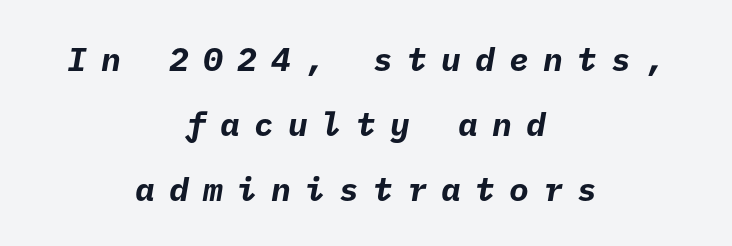
Q: Is the text bold? A: Yes.
Q: Is the typeface a serif or a sans-serif typeface? A: Sans-serif.
Q: Is the text underlined? A: No.
Q: How is the paragraph aligned? A: Centered.
Q: Is the spacing between letters normal or unusually wide? A: Unusually wide.
Q: Is the spacing between lines tight, normal or loose? A: Loose.
Q: Width (condensed, normal, or wide)? A: Normal.
Q: Stroke contrast? A: Low.
Q: x-height? A: Medium.
